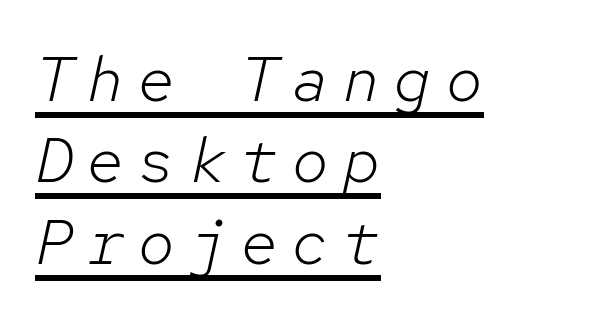
Q: Is the text bold? A: No.
Q: Is the text italic (slanted)? A: Yes, it leans right by about 12 degrees.
Q: Is the text underlined? A: Yes.
Q: How is the paragraph aligned? A: Left-aligned.
Q: Is the spacing between letters normal or unusually wide? A: Unusually wide.
Q: Is the spacing between lines tight, normal or loose? A: Normal.
Q: Width (condensed, normal, or wide)? A: Normal.
Q: Stroke contrast? A: Low.
Q: x-height? A: Medium.
Q: Monospaced? A: Yes.
